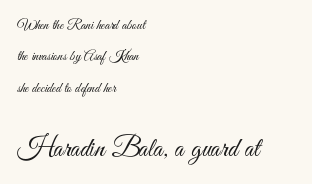
The image shows 27 px text type; set left-aligned, loose line spacing (2.24x), normal letter spacing, not underlined; the second (bottom) block is 1.93x larger.
